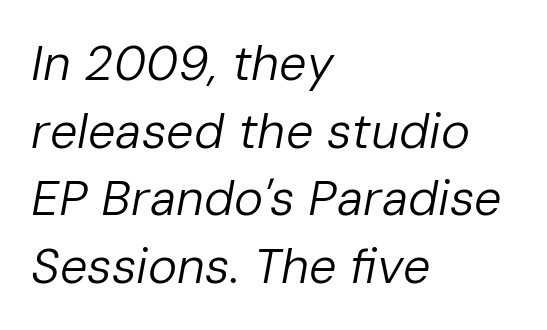
{"italic": "yes", "lean": "right", "slant_degrees": 10, "bold": "no", "weight": "regular", "width": "normal", "stroke_contrast": "low", "x_height": "medium", "monospaced": "no", "underline": "no", "align": "left", "line_spacing": "normal", "line_spacing_ratio": 1.38, "letter_spacing": "normal", "letter_spacing_em": 0.0, "glyph_px": 49}
